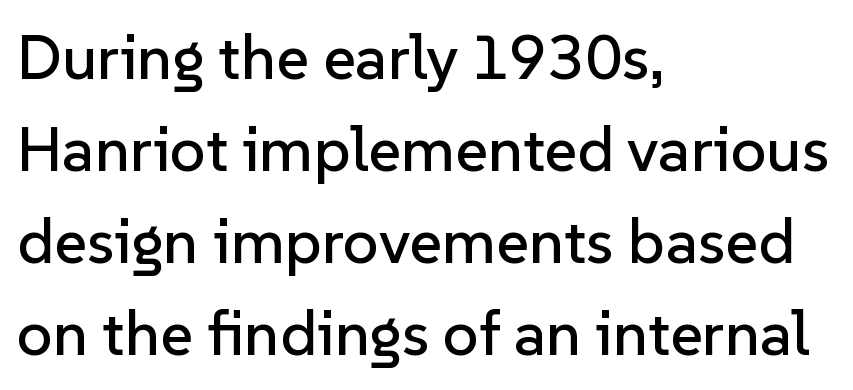
The image shows 63 px sans-serif type, upright; set left-aligned, normal line spacing (1.46x), normal letter spacing, not underlined; low stroke contrast and a medium x-height.
